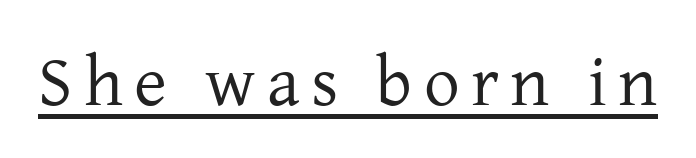
{"serif": "yes", "italic": "no", "bold": "no", "weight": "regular", "width": "normal", "stroke_contrast": "low", "x_height": "medium", "monospaced": "no", "underline": "yes", "glyph_px": 71}
